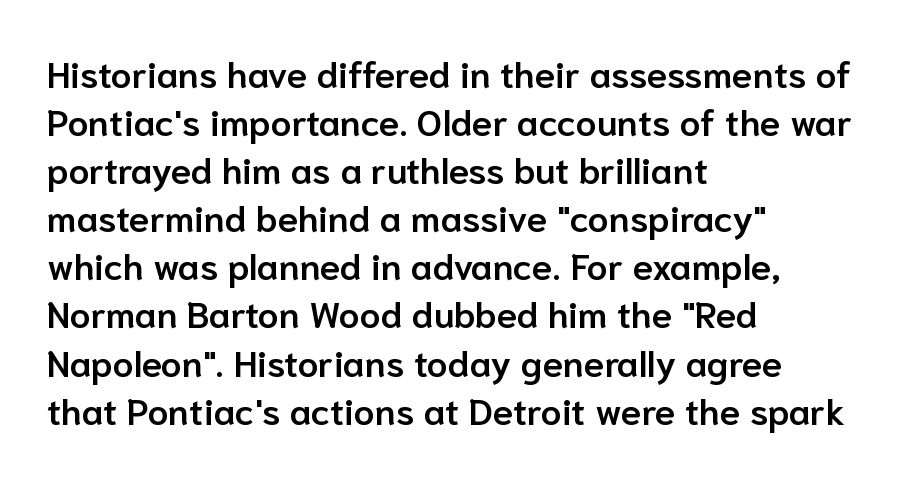
No extra tracking has been applied to these lines. Looks like regular typesetting: each glyph gets only the width it needs. Do the letters lean? They stand straight. The typesetter chose a ragged-right arrangement here. The leading is moderate, giving the passage an even texture.
